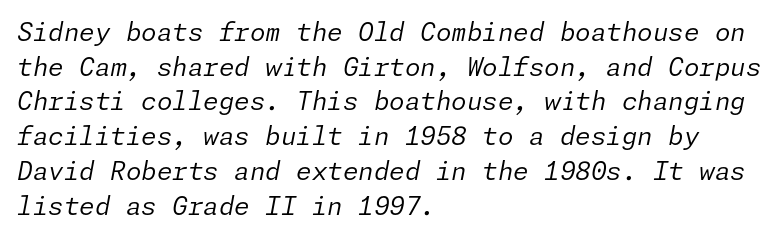
{"italic": "yes", "lean": "right", "slant_degrees": 11, "bold": "no", "underline": "no", "align": "left", "line_spacing": "normal", "line_spacing_ratio": 1.39, "letter_spacing": "normal", "letter_spacing_em": 0.0, "glyph_px": 25}
